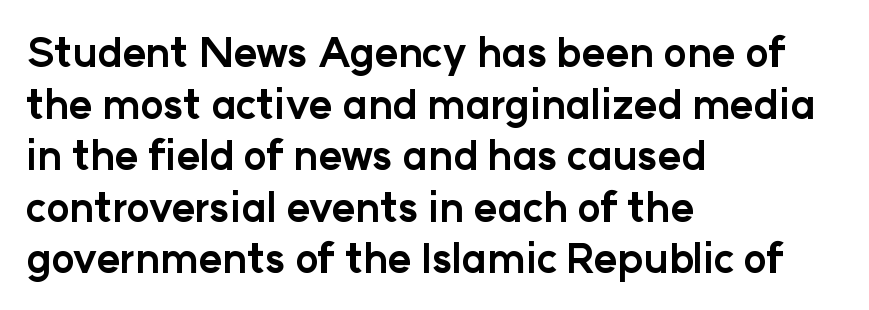
{"serif": "no", "italic": "no", "bold": "yes", "weight": "bold", "width": "normal", "stroke_contrast": "low", "x_height": "medium", "monospaced": "no", "underline": "no", "align": "left", "line_spacing": "normal", "line_spacing_ratio": 1.29, "letter_spacing": "normal", "letter_spacing_em": 0.0, "glyph_px": 40}
